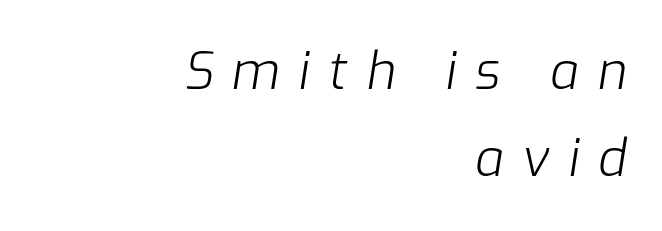
Honestly, there is no underline to notice here at all. Line ends are locked; line starts wander. Stroke thickness stays within the range of a standard reading face or lighter. In terms of posture, this sample is oblique. Tracking value appears strongly positive — letters spread wide.
